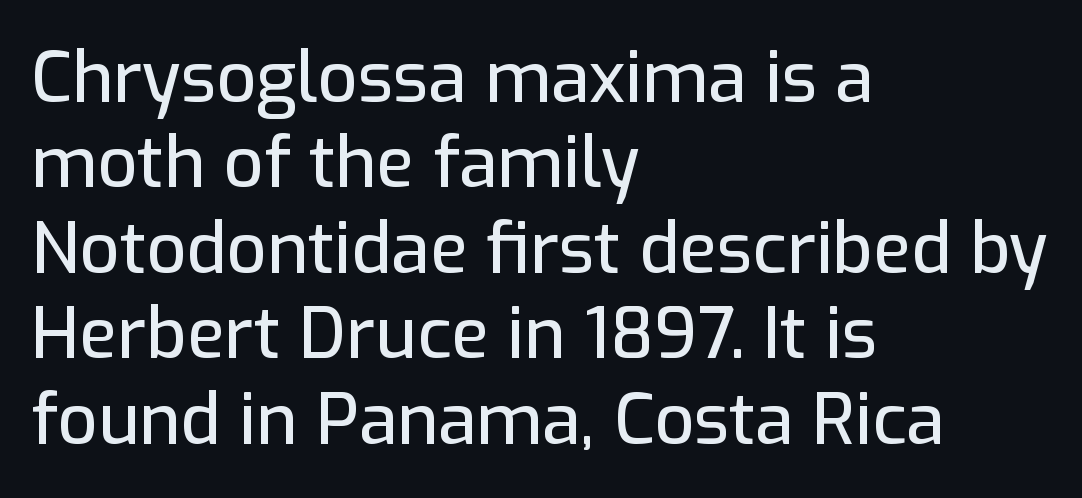
{"serif": "no", "italic": "no", "width": "normal", "stroke_contrast": "low", "x_height": "medium", "monospaced": "no", "underline": "no", "align": "left", "line_spacing_ratio": 1.22, "letter_spacing": "normal", "letter_spacing_em": 0.0, "glyph_px": 70}
